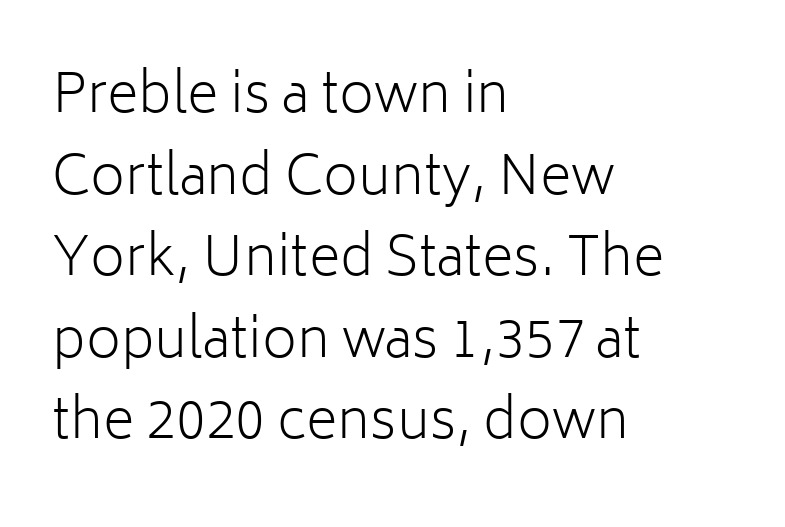
{"serif": "no", "italic": "no", "bold": "no", "weight": "light", "width": "normal", "stroke_contrast": "low", "x_height": "medium", "monospaced": "no", "underline": "no", "align": "left", "line_spacing": "normal", "line_spacing_ratio": 1.51, "letter_spacing": "normal", "letter_spacing_em": 0.0, "glyph_px": 54}
